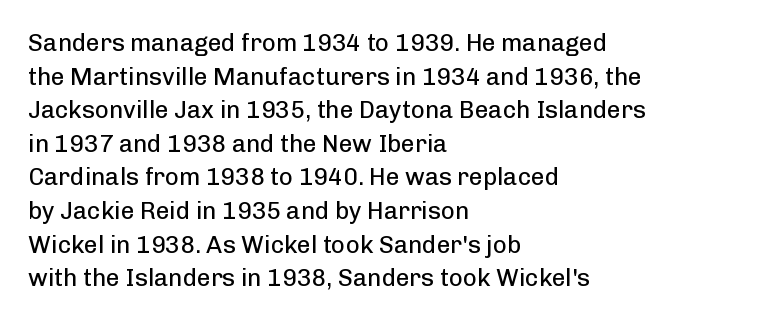
The image shows 24 px text type, upright; set left-aligned, normal line spacing (1.4x), normal letter spacing, not underlined.
